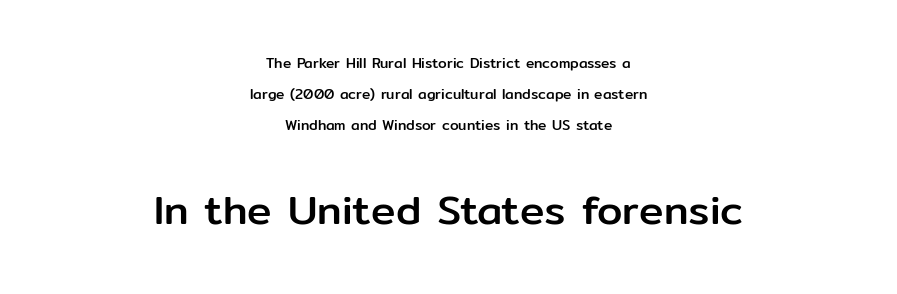
The image shows 41 px sans-serif type, upright; set centered, loose line spacing (2.2x), normal letter spacing, not underlined; the second (bottom) block is 2.93x larger; low stroke contrast and a medium x-height.
